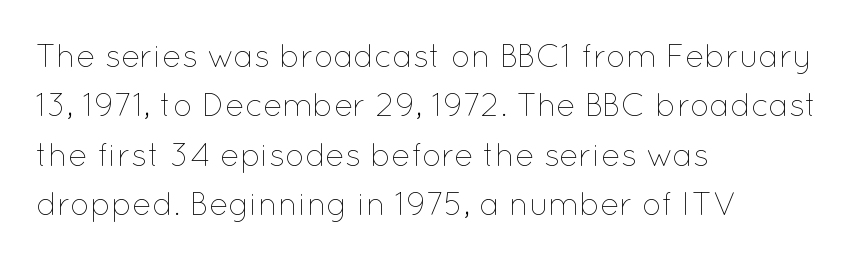
The image shows 32 px thin type, upright; set left-aligned, normal line spacing (1.54x), normal letter spacing, not underlined; low stroke contrast and a medium x-height.
